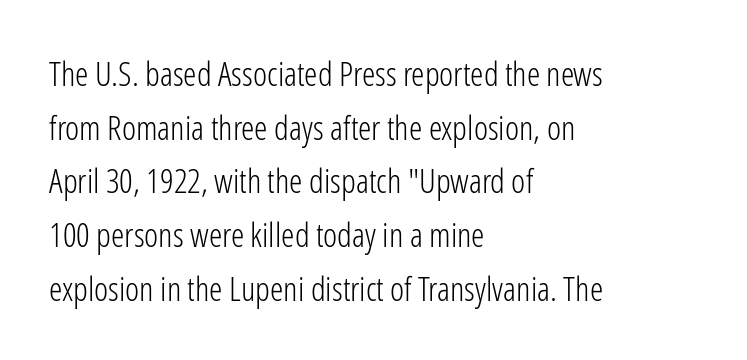
The image shows 34 px light, condensed sans-serif type, upright; set left-aligned, normal line spacing (1.58x), normal letter spacing, not underlined; low stroke contrast and a medium x-height.
